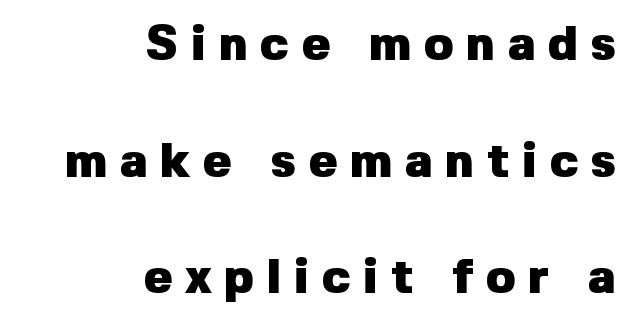
{"serif": "no", "italic": "no", "bold": "yes", "weight": "heavy", "width": "normal", "stroke_contrast": "low", "x_height": "medium", "monospaced": "no", "underline": "no", "align": "right", "line_spacing": "loose", "line_spacing_ratio": 2.43, "letter_spacing": "wide", "letter_spacing_em": 0.26, "glyph_px": 48}
